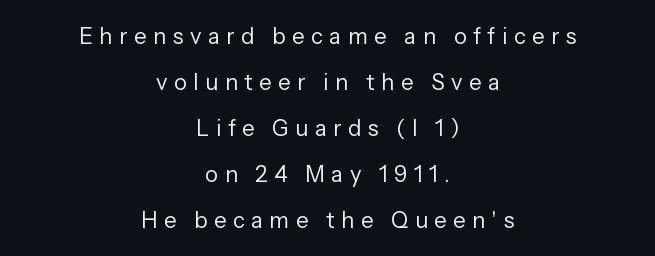
Q: Is the text bold? A: No.
Q: Is the text italic (slanted)? A: No, it is upright.
Q: Is the text underlined? A: No.
Q: How is the paragraph aligned? A: Centered.
Q: Is the spacing between letters normal or unusually wide? A: Unusually wide.
Q: Is the spacing between lines tight, normal or loose? A: Loose.
